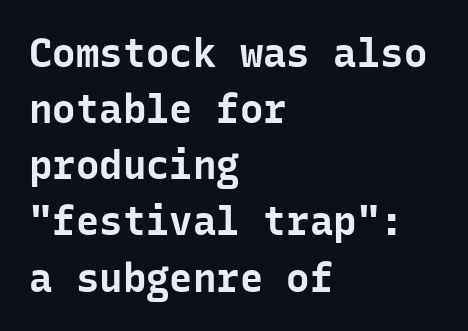
{"serif": "no", "italic": "no", "bold": "yes", "weight": "bold", "width": "normal", "stroke_contrast": "low", "x_height": "medium", "monospaced": "yes", "underline": "no", "align": "left", "line_spacing": "normal", "line_spacing_ratio": 1.44, "letter_spacing": "normal", "letter_spacing_em": 0.0, "glyph_px": 39}
